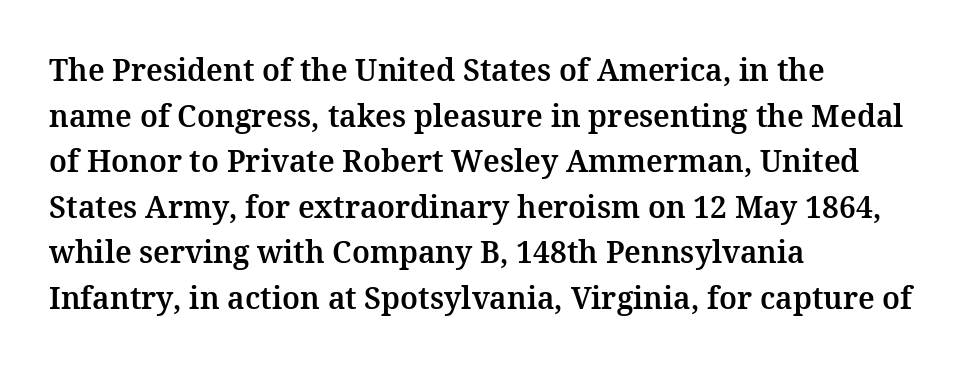
Q: Is the text italic (slanted)? A: No, it is upright.
Q: Is the typeface a serif or a sans-serif typeface? A: Serif.
Q: Is the text underlined? A: No.
Q: How is the paragraph aligned? A: Left-aligned.
Q: Is the spacing between letters normal or unusually wide? A: Normal.
Q: Is the spacing between lines tight, normal or loose? A: Normal.
Q: Width (condensed, normal, or wide)? A: Normal.
Q: Stroke contrast? A: Medium.
Q: x-height? A: Medium.
Q: Monospaced? A: No.
